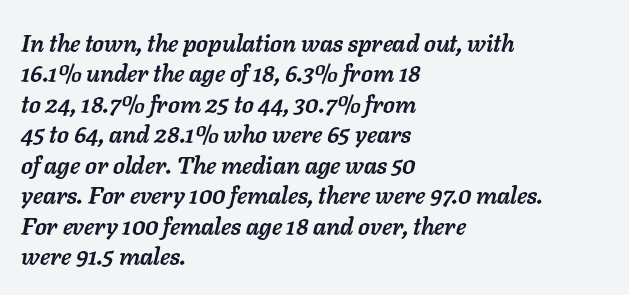
Q: Is the text bold? A: Yes.
Q: Is the text italic (slanted)? A: Yes, it leans right by about 11 degrees.
Q: Is the text underlined? A: No.
Q: How is the paragraph aligned? A: Left-aligned.
Q: Is the spacing between letters normal or unusually wide? A: Normal.
Q: Is the spacing between lines tight, normal or loose? A: Normal.
